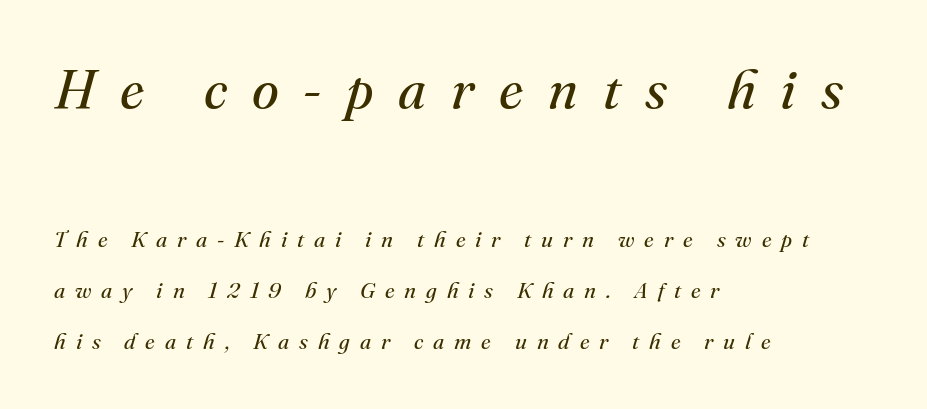
The image shows 55 px regular-weight serif type, italic (leaning right); set left-aligned, loose line spacing (2.31x), unusually wide letter spacing (+0.45 em), not underlined; the first (top) block is 2.5x larger; medium stroke contrast and a small x-height.
